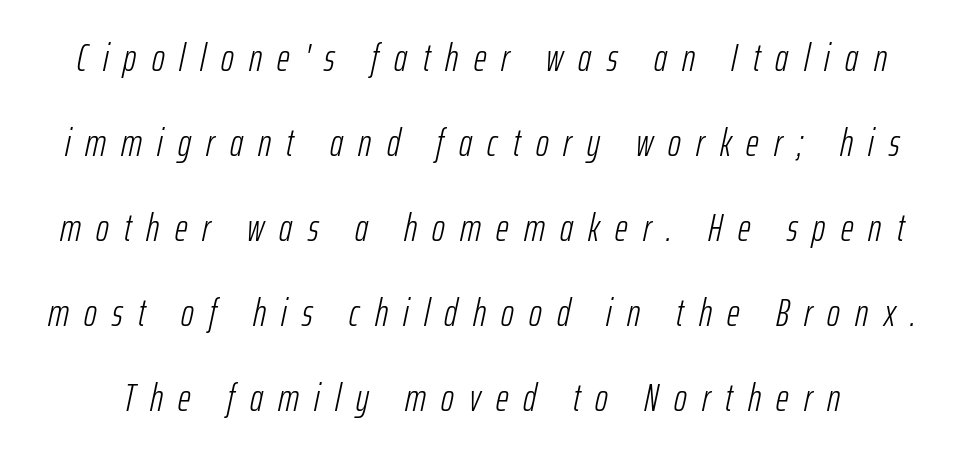
How would I describe the line gaps? Wide and relaxed. This sample uses an oblique cut, with every glyph tilted off the vertical. Summary of weight: not heavy and not bold. Looks like regular typesetting: each glyph gets only the width it needs. Tracking value appears strongly positive — letters spread wide.
